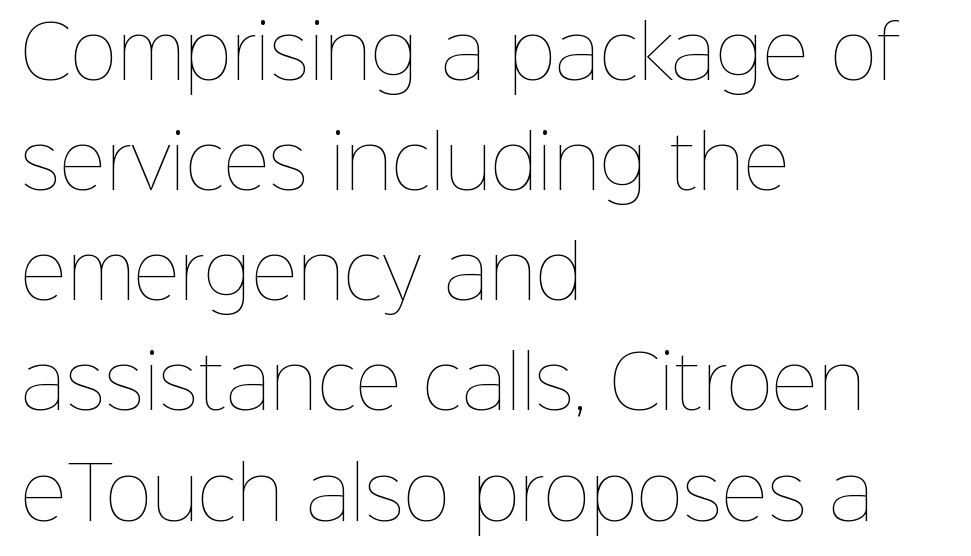
Compared with a typical body face, this is equally light or lighter still. Nobody drew a line under any word here. The lines are quadded left. Rendered with straight, roman letterforms.
